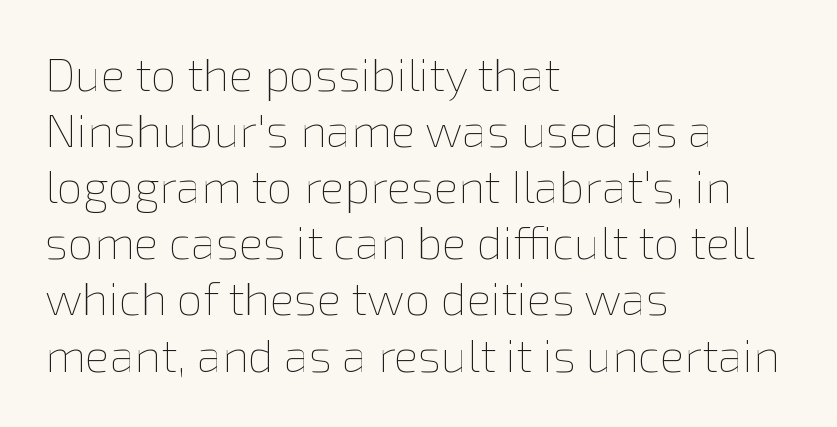
You could call the tracking neutral — neither tight nor loose. The letters advance in unequal steps, a hallmark of proportional type. A classic flush-left, rag-right setting is used for this passage. The specimen reads as upright at a glance. A light-to-regular cut is what we see here. The space beneath each line is pristine and unruled.
